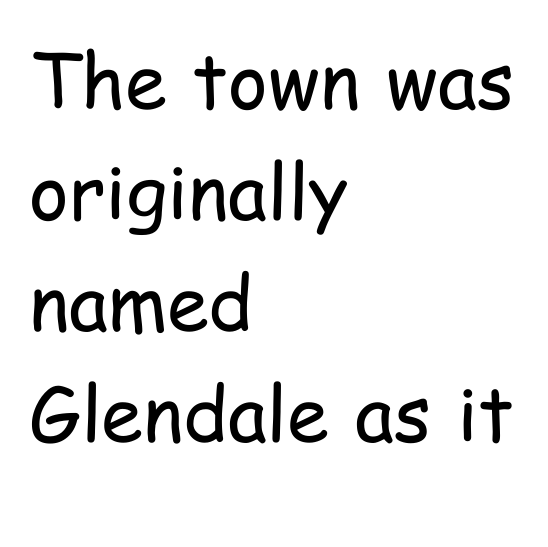
{"serif": "no", "italic": "no", "bold": "no", "weight": "regular", "width": "condensed", "stroke_contrast": "low", "x_height": "medium", "monospaced": "no", "underline": "no", "align": "left", "line_spacing": "normal", "line_spacing_ratio": 1.46, "letter_spacing": "normal", "letter_spacing_em": 0.0, "glyph_px": 76}
